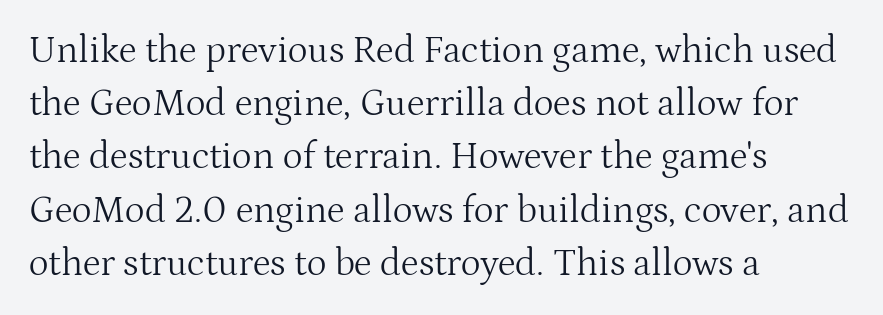
This rendering features lettering with no underline. Check where the strokes stop: tiny serifs finish them off. The face looks like a standard text weight, possibly lighter. The letters stand upright; this is a roman face. Compared with typical paragraphs, the rows here are spaced about the same.
